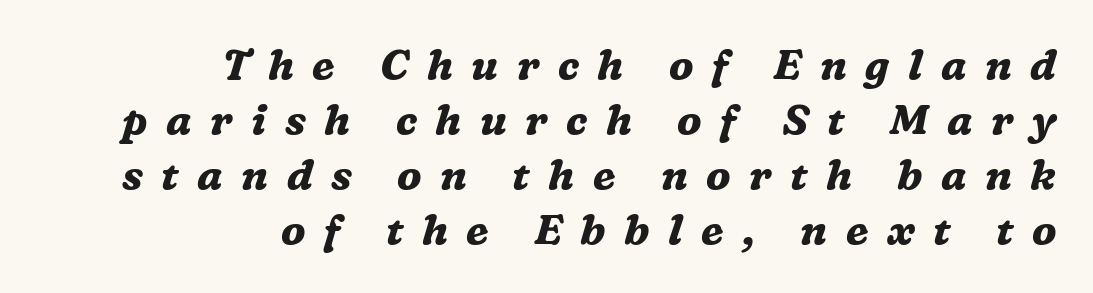
{"serif": "yes", "italic": "yes", "lean": "right", "slant_degrees": 16, "bold": "yes", "weight": "bold", "width": "normal", "stroke_contrast": "medium", "x_height": "medium", "monospaced": "no", "underline": "no", "align": "right", "line_spacing": "normal", "line_spacing_ratio": 1.31, "letter_spacing": "wide", "letter_spacing_em": 0.44, "glyph_px": 42}
